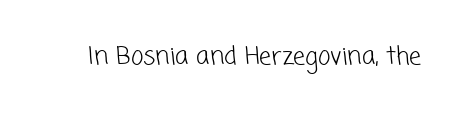
Q: Is the text bold? A: No.
Q: Is the text underlined? A: No.
Q: Is the spacing between letters normal or unusually wide? A: Normal.
